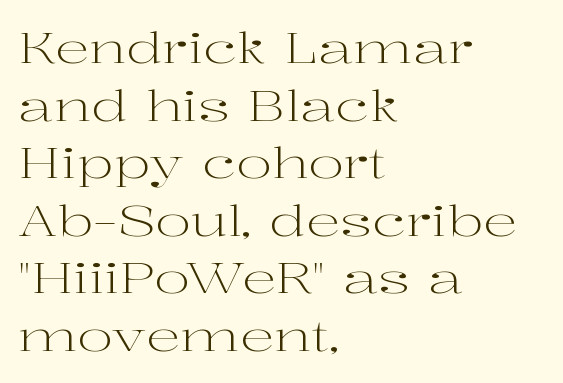
Q: Is the text bold? A: No.
Q: Is the text italic (slanted)? A: No, it is upright.
Q: Is the typeface a serif or a sans-serif typeface? A: Serif.
Q: Is the text underlined? A: No.
Q: How is the paragraph aligned? A: Left-aligned.
Q: Is the spacing between letters normal or unusually wide? A: Normal.
Q: Is the spacing between lines tight, normal or loose? A: Normal.
Q: Width (condensed, normal, or wide)? A: Wide.
Q: Stroke contrast? A: High.
Q: x-height? A: Medium.
Q: Monospaced? A: No.
